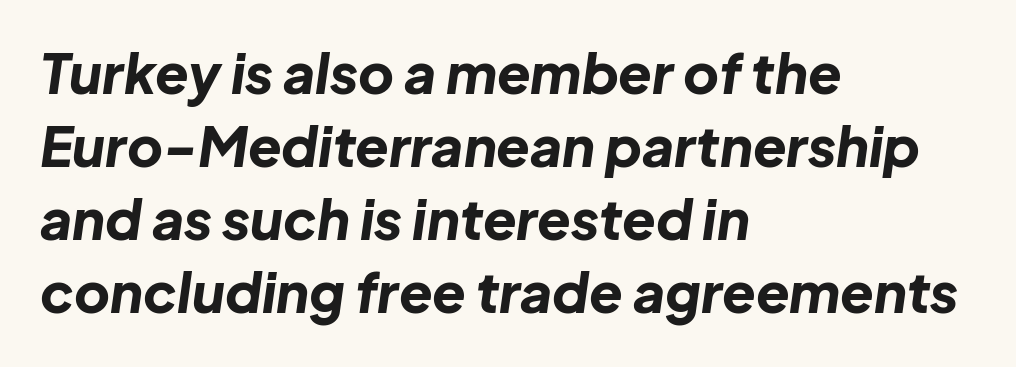
Q: Is the text bold? A: Yes.
Q: Is the text italic (slanted)? A: Yes, it leans right by about 8 degrees.
Q: Is the text underlined? A: No.
Q: How is the paragraph aligned? A: Left-aligned.
Q: Is the spacing between letters normal or unusually wide? A: Normal.
Q: Is the spacing between lines tight, normal or loose? A: Normal.
Q: Width (condensed, normal, or wide)? A: Normal.
Q: Stroke contrast? A: Low.
Q: x-height? A: Medium.
Q: Monospaced? A: No.
